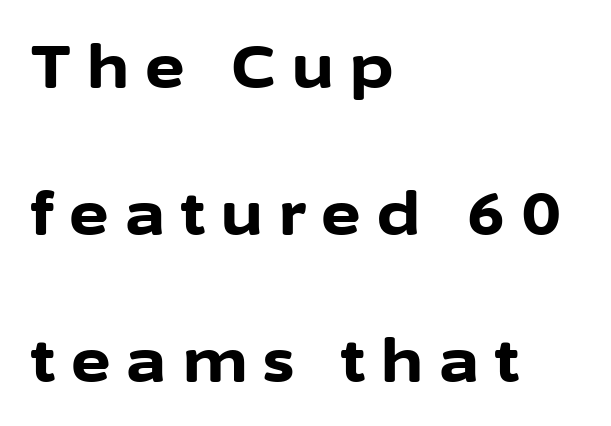
The passage shown is typed in a proportional face where columns would drift. Does extra space separate the letters? Yes, quite a lot of it. These lines carry a lot of weight — the face is fully bold. A typesetter would mark this as roman, not italic.
